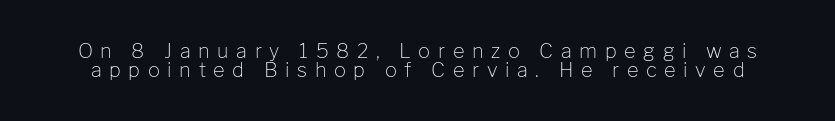
Look at the tracking — it's clearly loosened, letters drifting apart. Does the leading feel generous? Not at all — it's pinched. The letters stand straight up with perfectly vertical stems. The letterforms sit at book weight or below. Check under the words: just untouched page.
